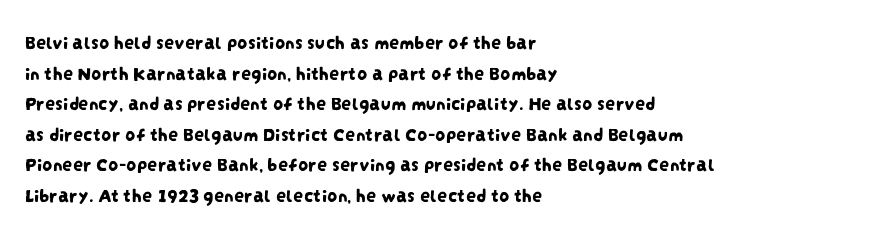
Q: Is the text underlined? A: No.
Q: How is the paragraph aligned? A: Left-aligned.
Q: Is the spacing between letters normal or unusually wide? A: Normal.
Q: Is the spacing between lines tight, normal or loose? A: Normal.
